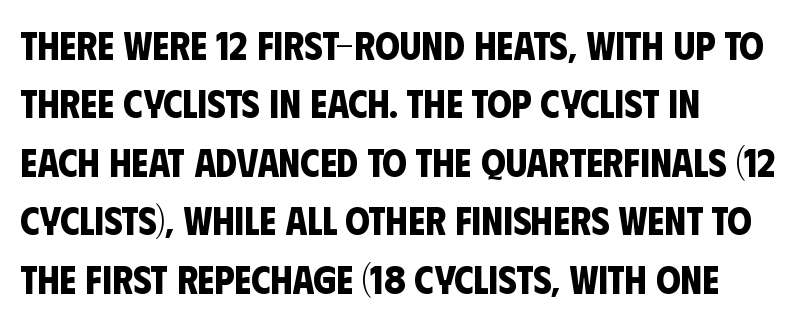
Q: Is the text bold? A: Yes.
Q: Is the typeface a serif or a sans-serif typeface? A: Sans-serif.
Q: Is the text underlined? A: No.
Q: How is the paragraph aligned? A: Left-aligned.
Q: Is the spacing between letters normal or unusually wide? A: Normal.
Q: Is the spacing between lines tight, normal or loose? A: Normal.
Q: Width (condensed, normal, or wide)? A: Condensed.
Q: Stroke contrast? A: Low.
Q: x-height? A: Large.
Q: Monospaced? A: No.
